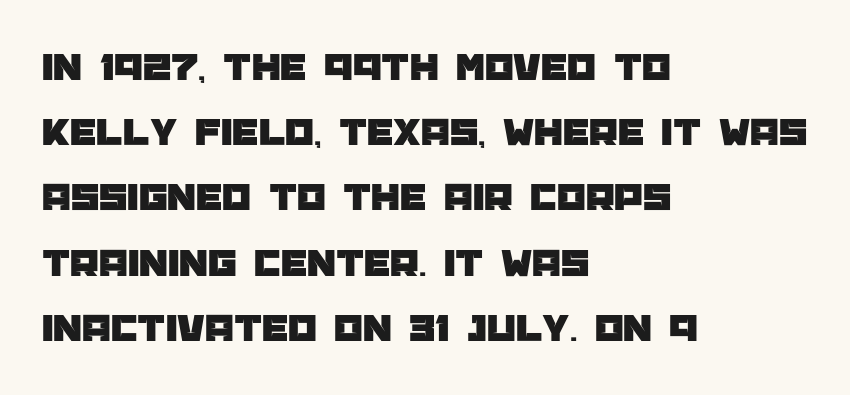
The image shows 41 px sans-serif type, upright; set left-aligned, normal line spacing (1.59x), normal letter spacing, not underlined; low stroke contrast and a large x-height.
